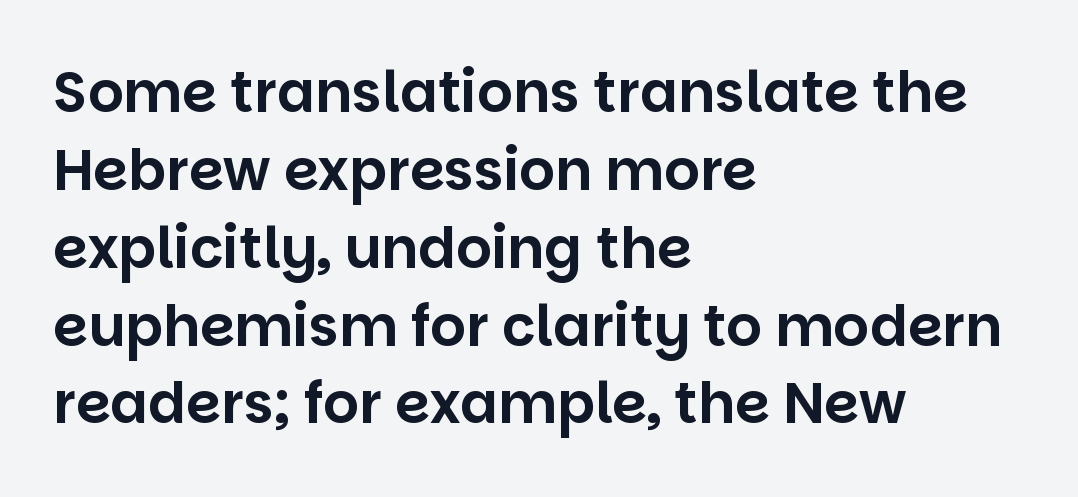
The image shows 56 px sans-serif type, upright; set left-aligned, normal line spacing (1.39x), normal letter spacing, not underlined; low stroke contrast and a large x-height.
